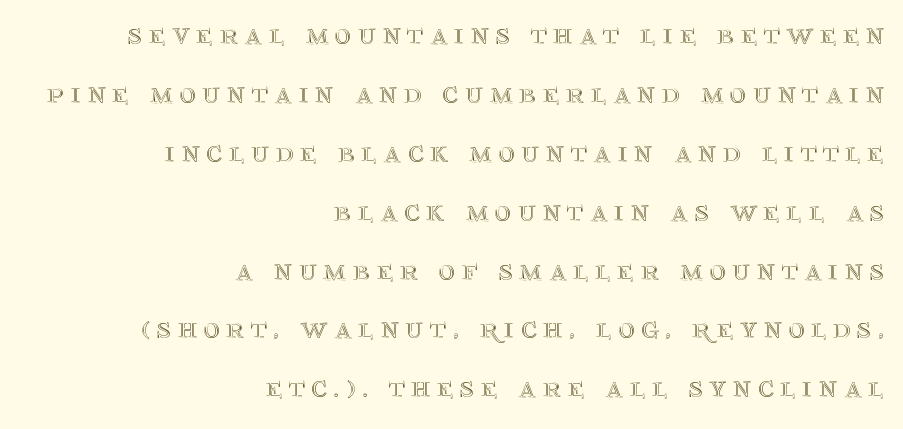
Q: Is the text italic (slanted)? A: No, it is upright.
Q: Is the text underlined? A: No.
Q: How is the paragraph aligned? A: Right-aligned.
Q: Is the spacing between letters normal or unusually wide? A: Unusually wide.
Q: Is the spacing between lines tight, normal or loose? A: Loose.
Q: Width (condensed, normal, or wide)? A: Normal.
Q: x-height? A: Large.
Q: Monospaced? A: No.
